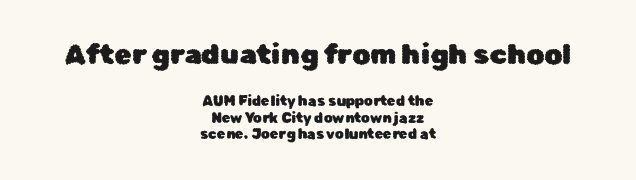
{"serif": "no", "italic": "no", "width": "normal", "stroke_contrast": "low", "x_height": "medium", "monospaced": "no", "underline": "no", "align": "center", "line_spacing_ratio": 1.17, "letter_spacing": "normal", "letter_spacing_em": 0.0, "larger_block": "first", "size_ratio": 2.0, "glyph_px": 28}
